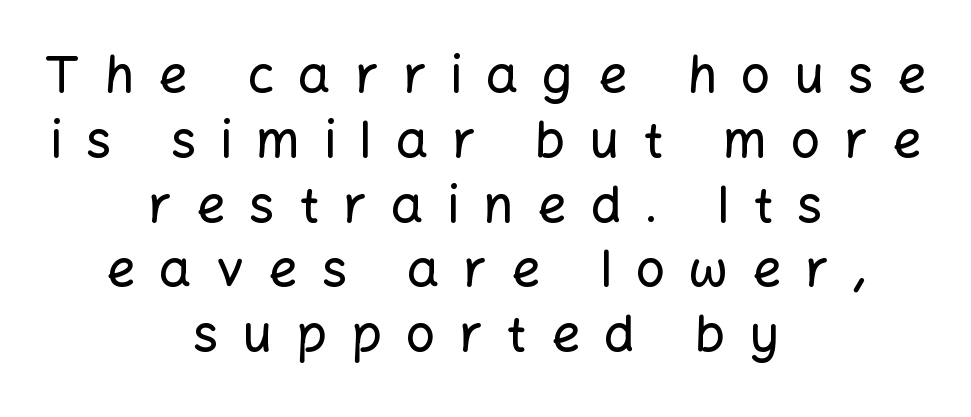
The image shows 51 px sans-serif type, upright; set centered, normal line spacing (1.27x), unusually wide letter spacing (+0.47 em), not underlined; low stroke contrast and a medium x-height.
